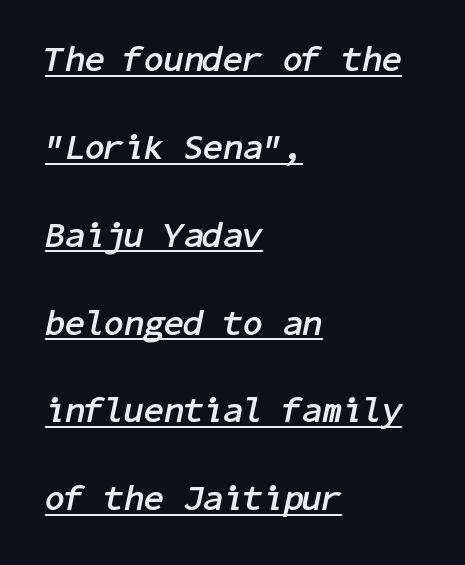
The image shows 36 px semibold type, italic (leaning right); set left-aligned, loose line spacing (2.44x), normal letter spacing, underlined; low stroke contrast and a medium x-height.
